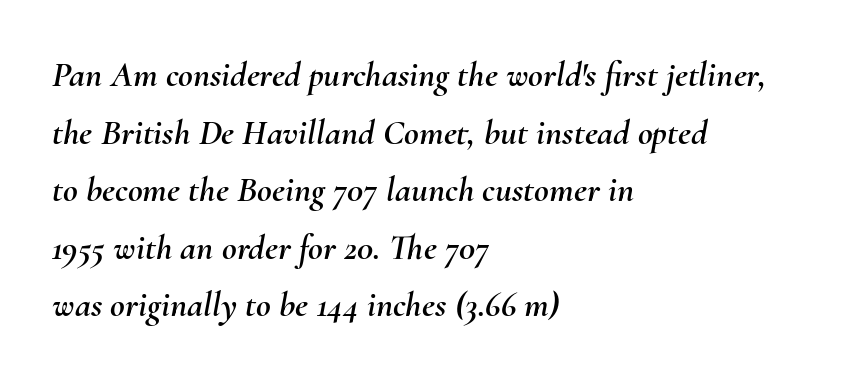
Varying glyph widths throughout — classic text-font behaviour. Horizontally, the lines are justified to the leading edge only. Honestly, the letter spacing is just normal — you wouldn't notice it. Glance below the letters and you will spot only blank space.
